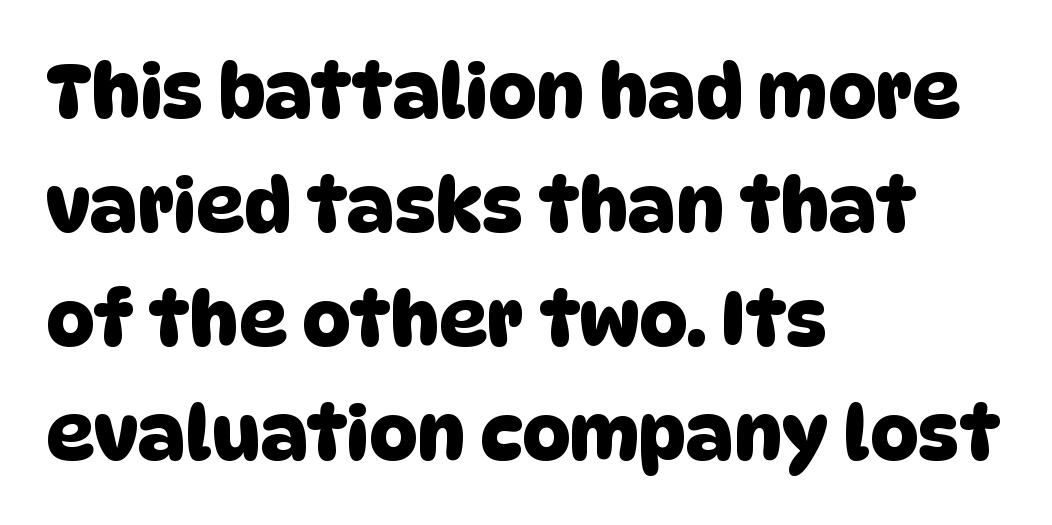
The specimen omits any rule beneath the text block's lines. Letter spacing: default. Notice how the passage keeps a crisp vertical edge on the left only. The designer left line spacing at the default.
